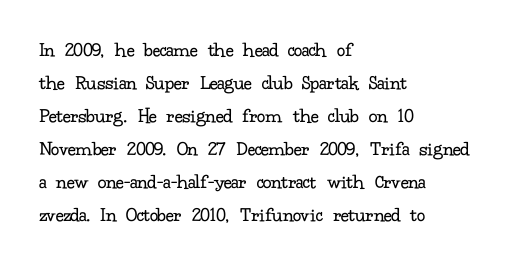
No italicization has been applied; the sample stays upright. This rendering features lettering with no underline. Summary of weight: not heavy and not bold. The typesetter chose a ragged-right arrangement here. The vertical gap from one line to the next is medium.
